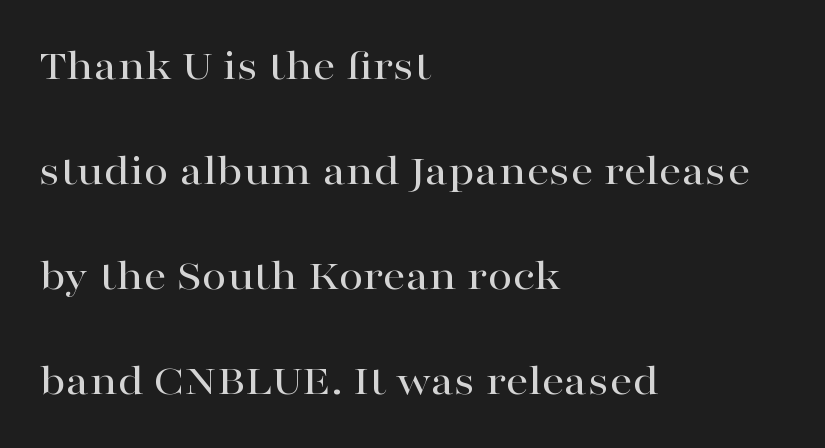
Q: Is the text italic (slanted)? A: No, it is upright.
Q: Is the typeface a serif or a sans-serif typeface? A: Serif.
Q: Is the text underlined? A: No.
Q: How is the paragraph aligned? A: Left-aligned.
Q: Is the spacing between letters normal or unusually wide? A: Normal.
Q: Is the spacing between lines tight, normal or loose? A: Loose.
Q: Width (condensed, normal, or wide)? A: Wide.
Q: Stroke contrast? A: High.
Q: x-height? A: Medium.
Q: Monospaced? A: No.
